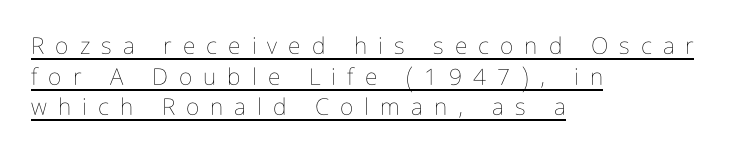
Q: Is the text bold? A: No.
Q: Is the text italic (slanted)? A: No, it is upright.
Q: Is the text underlined? A: Yes.
Q: How is the paragraph aligned? A: Left-aligned.
Q: Is the spacing between letters normal or unusually wide? A: Unusually wide.
Q: Is the spacing between lines tight, normal or loose? A: Normal.
